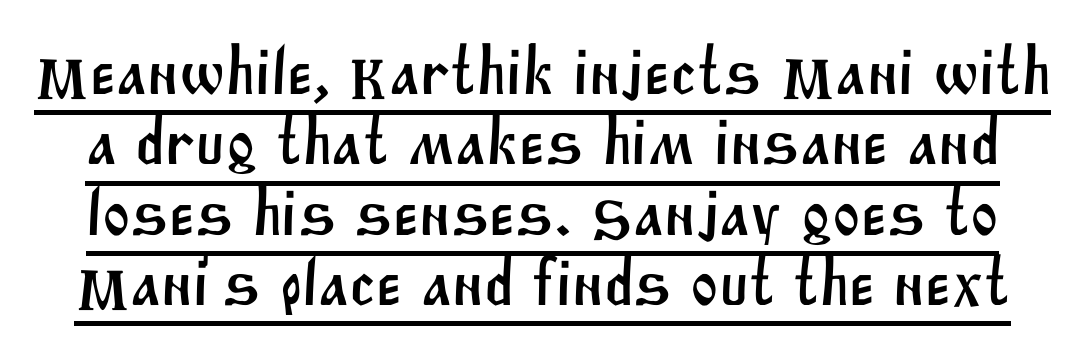
Q: Is the typeface a serif or a sans-serif typeface? A: Sans-serif.
Q: Is the text underlined? A: Yes.
Q: Is the spacing between letters normal or unusually wide? A: Normal.
Q: Is the spacing between lines tight, normal or loose? A: Tight.
Q: Width (condensed, normal, or wide)? A: Normal.
Q: Stroke contrast? A: Medium.
Q: x-height? A: Large.
Q: Monospaced? A: No.
